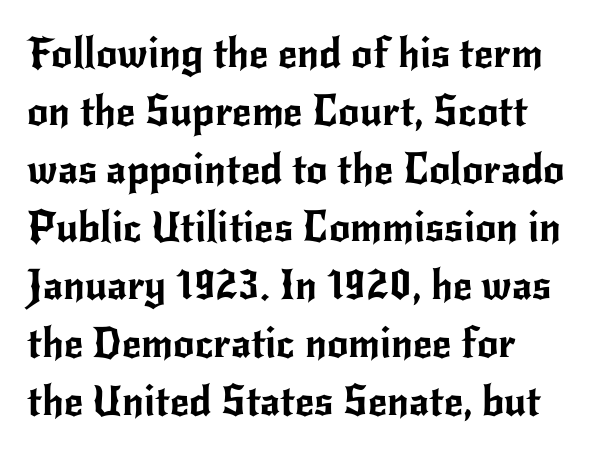
The image shows 42 px sans-serif type, upright; set left-aligned, normal line spacing (1.38x), normal letter spacing, not underlined; low stroke contrast and a small x-height.
